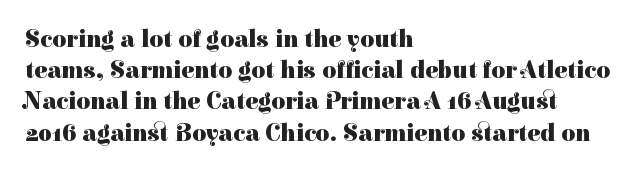
Every letter is thick-stroked: bold, no question. Line starts are locked; line ends wander. What's the leading like? Ordinary, nothing unusual. Glance below the letters and you will spot only blank space.
